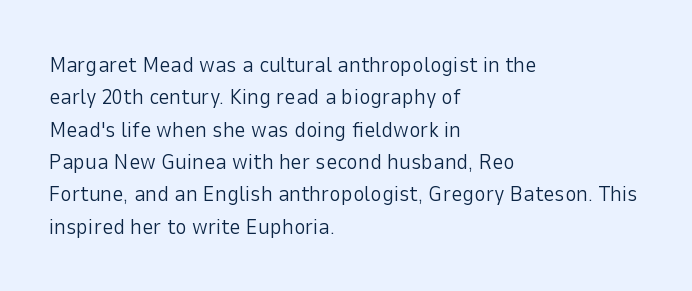
The image shows 22 px text type, upright; set left-aligned, normal line spacing (1.47x), normal letter spacing, not underlined.
